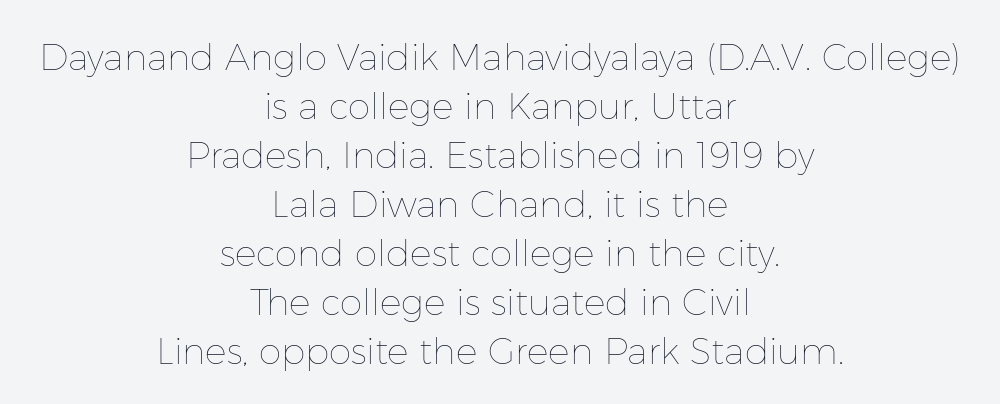
Q: Is the text bold? A: No.
Q: Is the text italic (slanted)? A: No, it is upright.
Q: Is the text underlined? A: No.
Q: How is the paragraph aligned? A: Centered.
Q: Is the spacing between letters normal or unusually wide? A: Normal.
Q: Is the spacing between lines tight, normal or loose? A: Normal.
Q: Width (condensed, normal, or wide)? A: Normal.
Q: Stroke contrast? A: Low.
Q: x-height? A: Medium.
Q: Monospaced? A: No.
